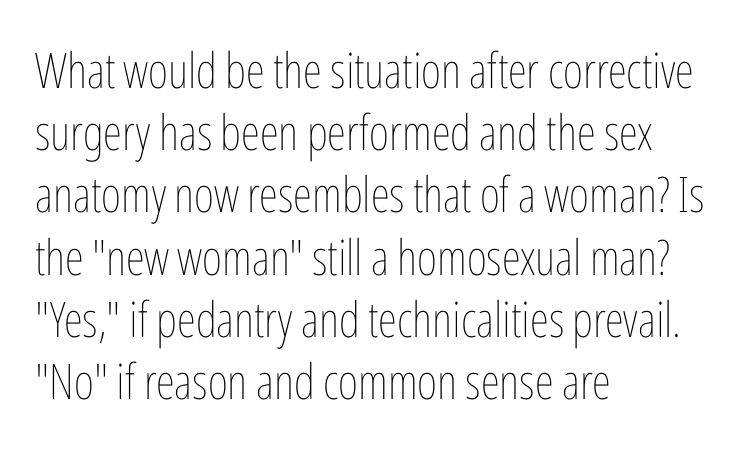
{"italic": "no", "bold": "no", "weight": "thin", "width": "condensed", "stroke_contrast": "low", "x_height": "medium", "monospaced": "no", "underline": "no", "align": "left", "line_spacing": "normal", "line_spacing_ratio": 1.27, "letter_spacing": "normal", "letter_spacing_em": 0.0, "glyph_px": 49}
